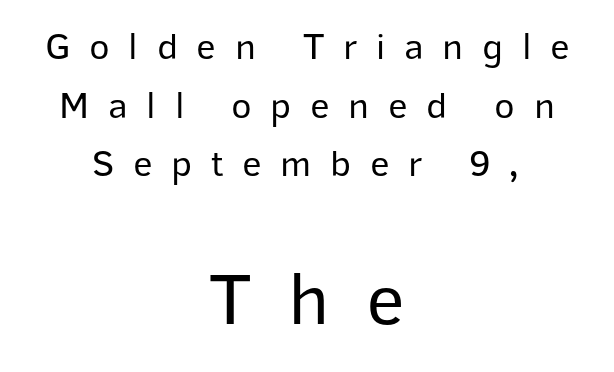
Q: Is the text bold? A: No.
Q: Is the text italic (slanted)? A: No, it is upright.
Q: Is the typeface a serif or a sans-serif typeface? A: Sans-serif.
Q: Is the text underlined? A: No.
Q: How is the paragraph aligned? A: Centered.
Q: Is the spacing between letters normal or unusually wide? A: Unusually wide.
Q: Is the spacing between lines tight, normal or loose? A: Normal.
Q: Which block of text is set in a larger size, the first (top) or the second (bottom)? A: The second (bottom) one.
Q: Width (condensed, normal, or wide)? A: Normal.
Q: Stroke contrast? A: Low.
Q: x-height? A: Medium.
Q: Monospaced? A: No.
